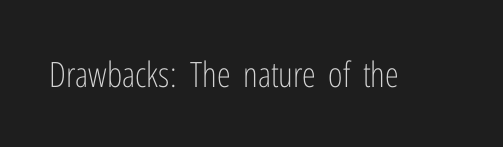
Q: Is the text bold? A: No.
Q: Is the text italic (slanted)? A: No, it is upright.
Q: Is the typeface a serif or a sans-serif typeface? A: Sans-serif.
Q: Is the text underlined? A: No.
Q: Is the spacing between letters normal or unusually wide? A: Normal.
Q: Width (condensed, normal, or wide)? A: Condensed.
Q: Stroke contrast? A: Low.
Q: x-height? A: Medium.
Q: Monospaced? A: No.
